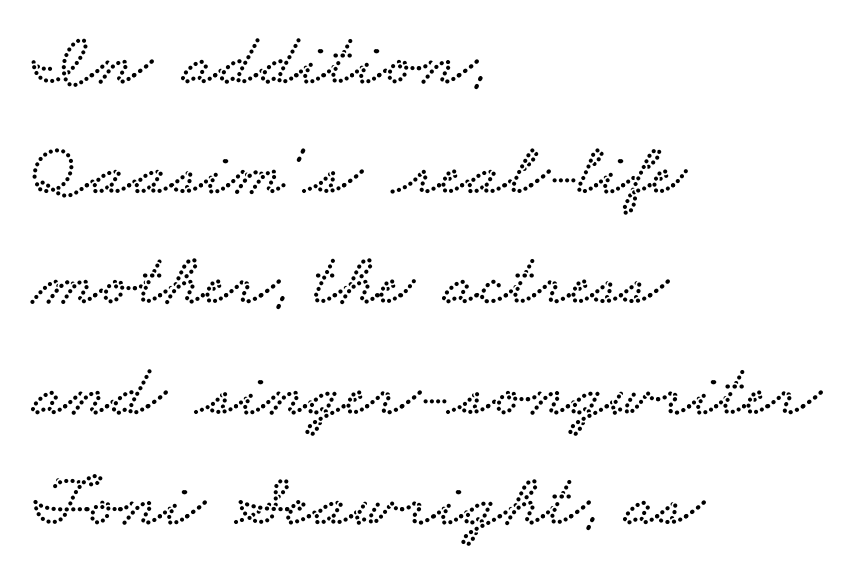
The image shows 75 px wide serif type; set left-aligned, normal line spacing (1.47x), normal letter spacing, not underlined; low stroke contrast and a small x-height.
